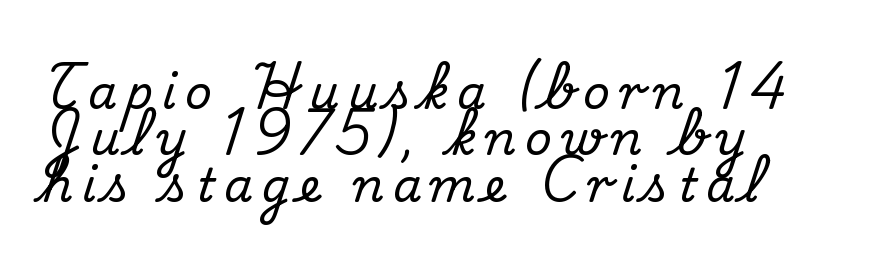
Q: Is the text italic (slanted)? A: Yes.
Q: Is the typeface a serif or a sans-serif typeface? A: Serif.
Q: Is the text underlined? A: No.
Q: How is the paragraph aligned? A: Left-aligned.
Q: Is the spacing between letters normal or unusually wide? A: Unusually wide.
Q: Is the spacing between lines tight, normal or loose? A: Tight.
Q: Width (condensed, normal, or wide)? A: Normal.
Q: Stroke contrast? A: Medium.
Q: x-height? A: Small.
Q: Monospaced? A: No.
